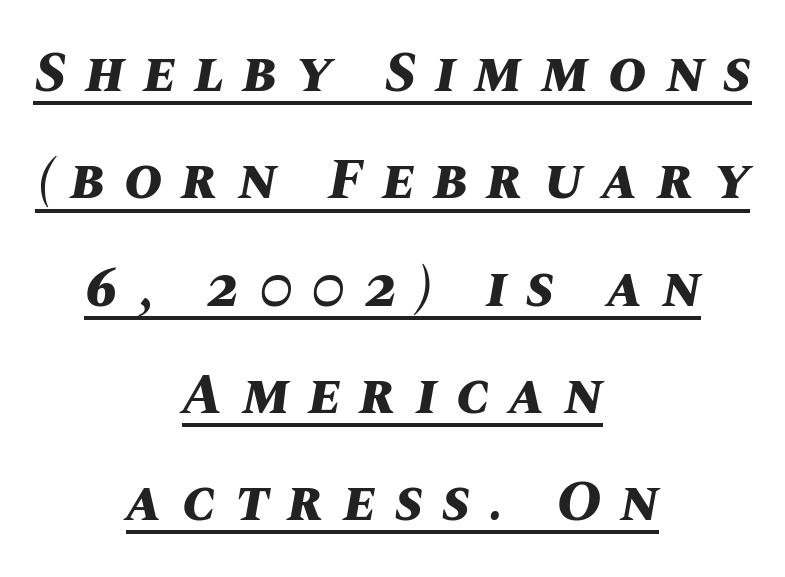
The horizontal fit of the characters is loose and conspicuously gappy. Underline: present. Notice how the passage keeps no hard edge, just a central spine. You can tell it's italic because the verticals aren't actually vertical. The rendering uses natural spacing where letterforms have individual widths. Stroke thickness is high; the sample reads as a true bold.
